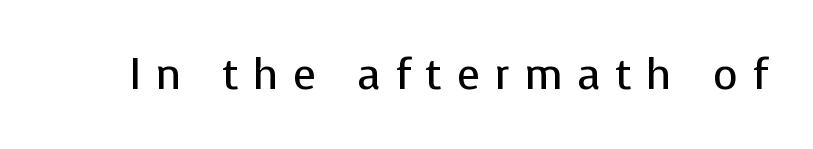
Is the letter spacing exaggerated? Yes — the characters are pushed far apart. This is roman type, the default non-slanted kind. The area under the type is left untouched. This is not heavy type; no bold has been used.
